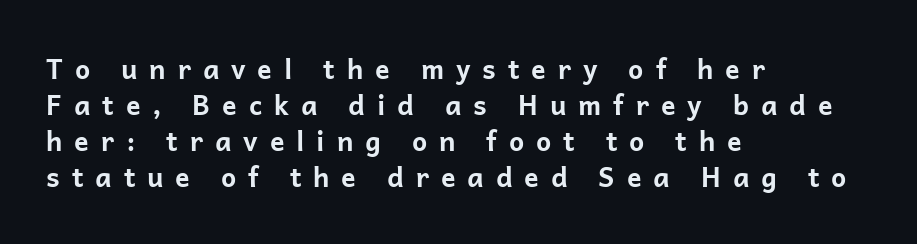
The rendering uses a bold face; every stroke is thick and dark. The typesetter chose a ragged-right arrangement here. Upright lettering throughout. Substantial extra tracking has been applied to these lines. The strip under each line holds only bare page.
